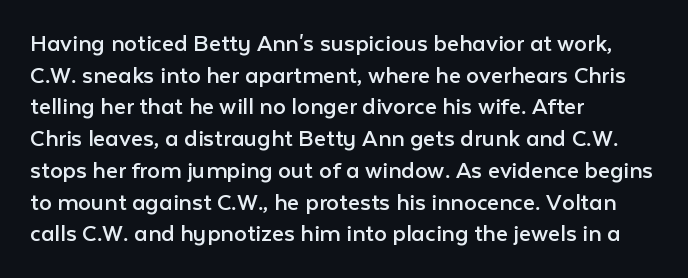
The image shows 26 px text type, upright; set left-aligned, line spacing 1.22x, normal letter spacing, not underlined.
